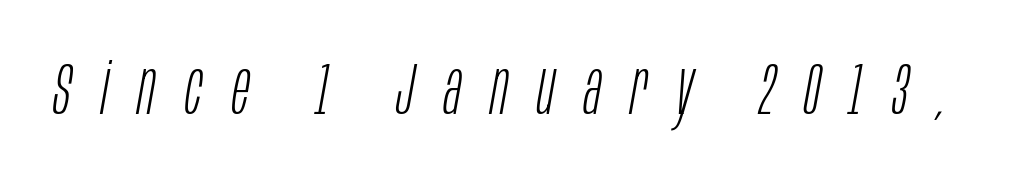
The passage shown leans; its letterforms are oblique. The type is letterspaced generously, with wide tracking. The strokes are not fattened; the text isn't bold. Check under the words: just untouched page. Is this a fixed-width face? No — the glyphs have proportional, varying widths.
